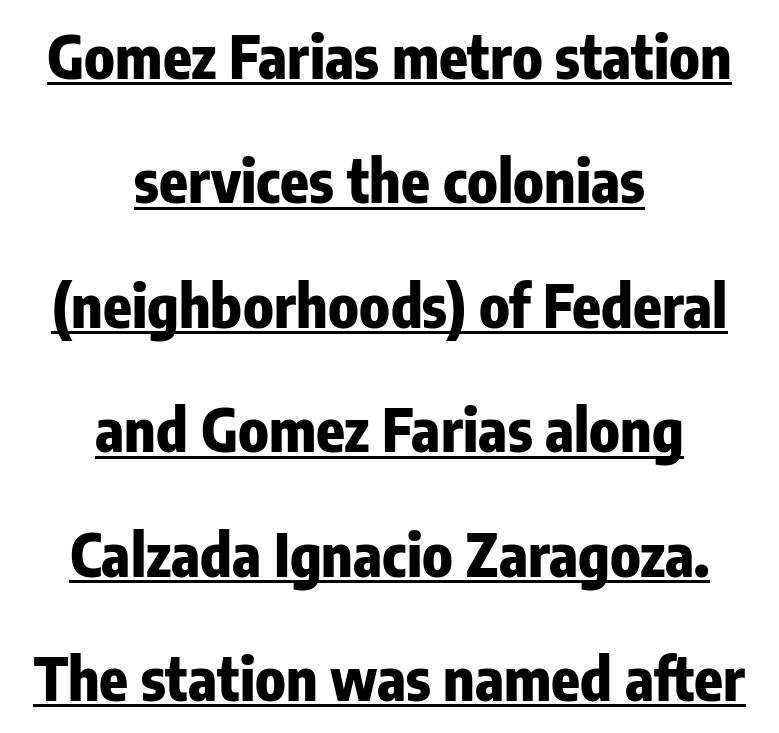
{"serif": "no", "italic": "no", "bold": "yes", "weight": "heavy", "width": "condensed", "stroke_contrast": "low", "x_height": "medium", "monospaced": "no", "underline": "yes", "align": "center", "line_spacing": "loose", "line_spacing_ratio": 2.11, "letter_spacing": "normal", "letter_spacing_em": 0.0, "glyph_px": 59}
